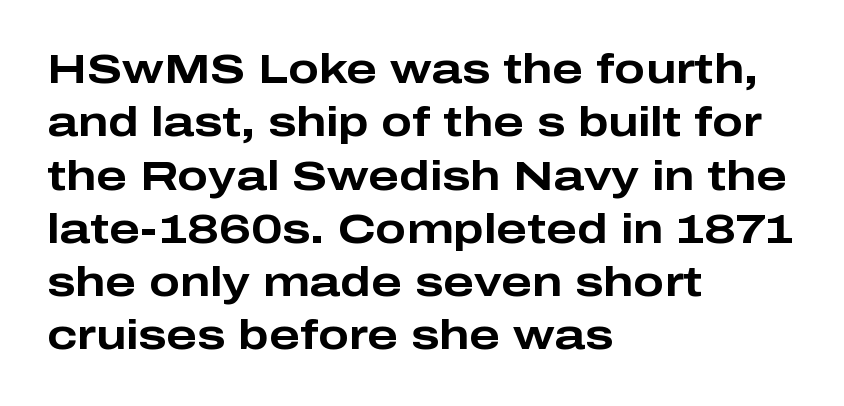
You can tell from the bare stems that sans-serif type was used. Character widths vary here, with narrow letters taking less room than wide ones. This is heavy type, rendered in bold. This rendering features lettering with no underline. Teacher's note: observe the even left margin — that is flush-left alignment.
